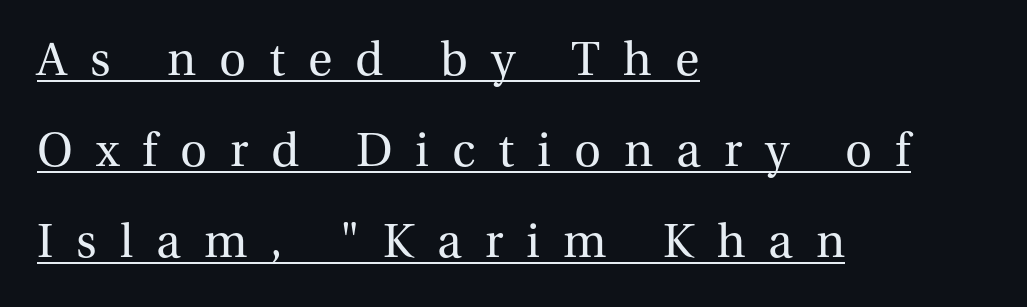
Q: Is the text bold? A: No.
Q: Is the text italic (slanted)? A: No, it is upright.
Q: Is the typeface a serif or a sans-serif typeface? A: Serif.
Q: Is the text underlined? A: Yes.
Q: How is the paragraph aligned? A: Left-aligned.
Q: Is the spacing between letters normal or unusually wide? A: Unusually wide.
Q: Width (condensed, normal, or wide)? A: Normal.
Q: Stroke contrast? A: Medium.
Q: x-height? A: Medium.
Q: Monospaced? A: No.
